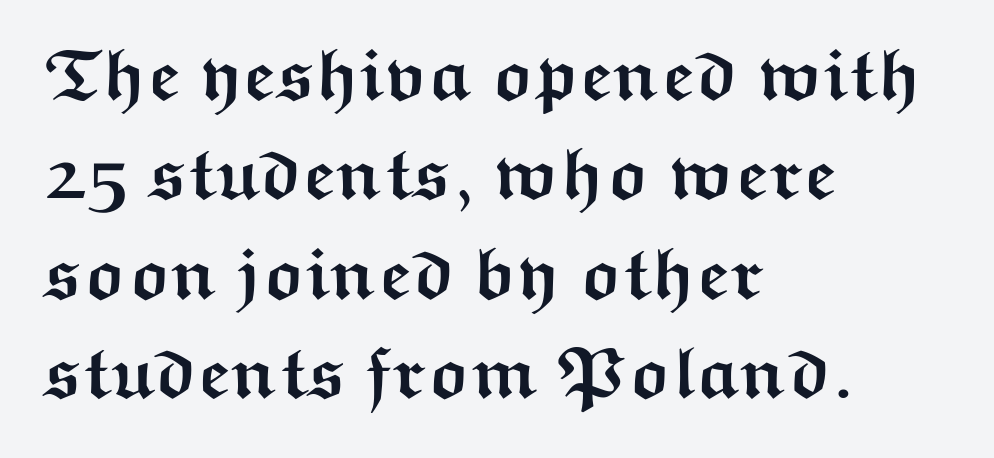
{"serif": "no", "italic": "no", "bold": "yes", "weight": "semibold", "width": "wide", "stroke_contrast": "medium", "x_height": "medium", "monospaced": "no", "underline": "no", "align": "left", "line_spacing": "normal", "line_spacing_ratio": 1.36, "letter_spacing": "normal", "letter_spacing_em": 0.0, "glyph_px": 73}
